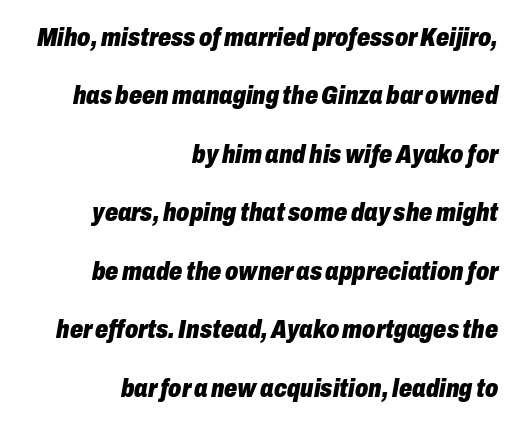
{"italic": "yes", "lean": "right", "slant_degrees": 10, "bold": "yes", "underline": "no", "align": "right", "line_spacing": "loose", "line_spacing_ratio": 2.25, "letter_spacing": "normal", "letter_spacing_em": 0.0, "glyph_px": 26}
